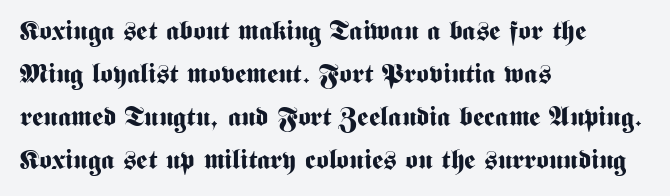
The image shows 27 px bold type, upright; set left-aligned, normal line spacing (1.59x), normal letter spacing, not underlined.
